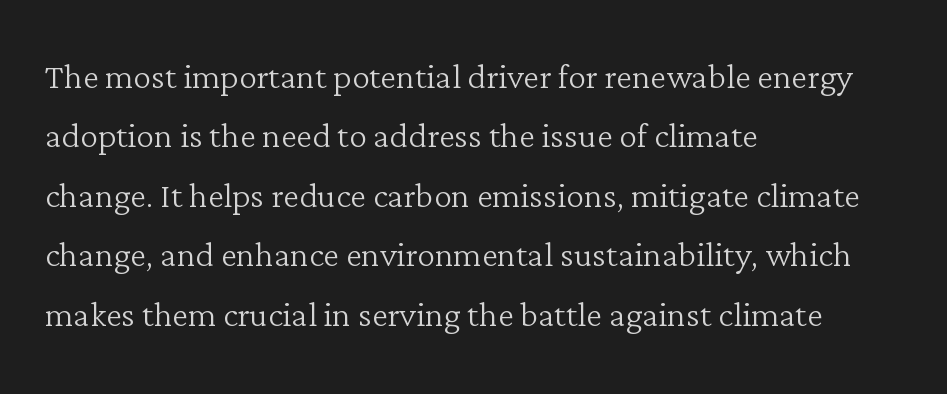
Q: Is the text bold? A: No.
Q: Is the text italic (slanted)? A: No, it is upright.
Q: Is the typeface a serif or a sans-serif typeface? A: Serif.
Q: Is the text underlined? A: No.
Q: How is the paragraph aligned? A: Left-aligned.
Q: Is the spacing between letters normal or unusually wide? A: Normal.
Q: Is the spacing between lines tight, normal or loose? A: Normal.
Q: Width (condensed, normal, or wide)? A: Normal.
Q: Stroke contrast? A: Low.
Q: x-height? A: Medium.
Q: Monospaced? A: No.
